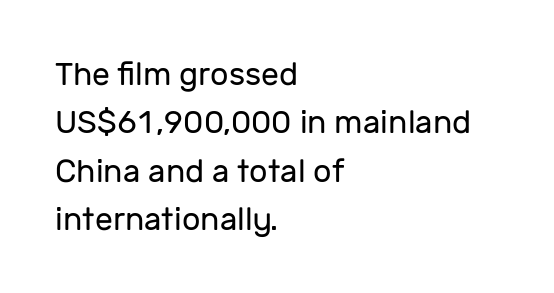
Q: Is the text bold? A: No.
Q: Is the text italic (slanted)? A: No, it is upright.
Q: Is the typeface a serif or a sans-serif typeface? A: Sans-serif.
Q: Is the text underlined? A: No.
Q: How is the paragraph aligned? A: Left-aligned.
Q: Is the spacing between letters normal or unusually wide? A: Normal.
Q: Is the spacing between lines tight, normal or loose? A: Normal.
Q: Width (condensed, normal, or wide)? A: Normal.
Q: Stroke contrast? A: Low.
Q: x-height? A: Medium.
Q: Monospaced? A: No.
